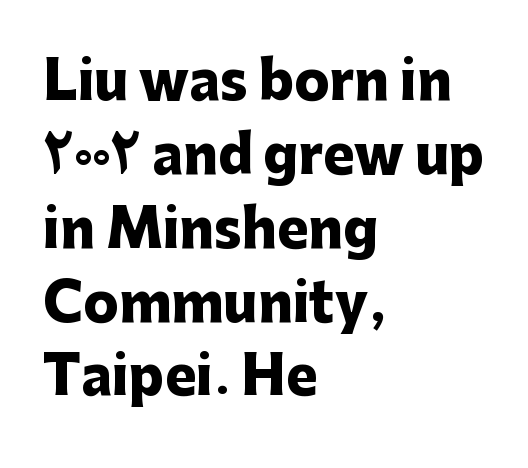
{"serif": "no", "italic": "no", "bold": "yes", "weight": "heavy", "width": "normal", "stroke_contrast": "low", "x_height": "medium", "monospaced": "no", "underline": "no", "align": "left", "line_spacing": "normal", "line_spacing_ratio": 1.42, "letter_spacing": "normal", "letter_spacing_em": 0.0, "glyph_px": 52}
